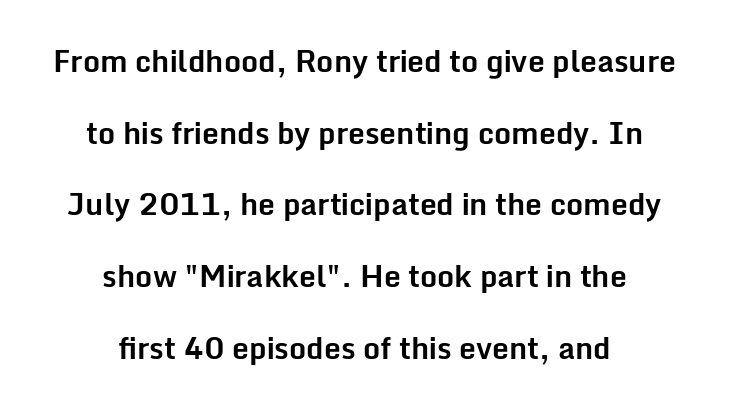
You can tell it's not italic because the verticals are truly vertical. Spacing between characters is what you'd get straight out of the box. Each line is balanced around a shared central axis. Words float on clear page, feet unadorned. The face used here is a sans, in the tradition of grotesques and geometrics.
